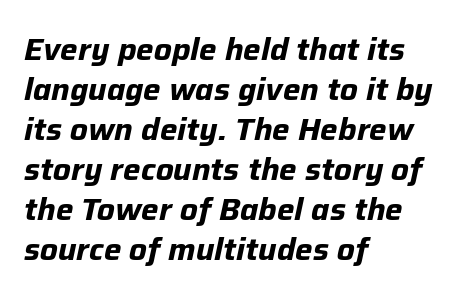
Q: Is the text bold? A: Yes.
Q: Is the text italic (slanted)? A: Yes, it leans right by about 12 degrees.
Q: Is the text underlined? A: No.
Q: How is the paragraph aligned? A: Left-aligned.
Q: Is the spacing between letters normal or unusually wide? A: Normal.
Q: Is the spacing between lines tight, normal or loose? A: Normal.
Q: Width (condensed, normal, or wide)? A: Normal.
Q: Stroke contrast? A: Low.
Q: x-height? A: Medium.
Q: Monospaced? A: No.
